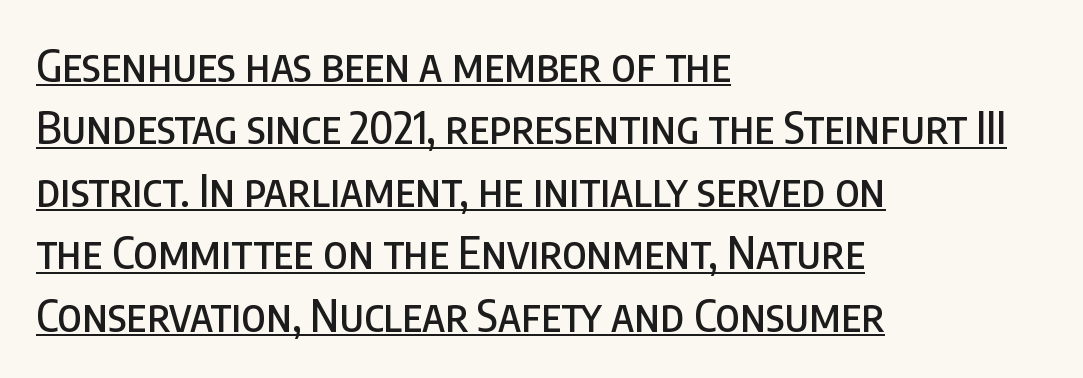
{"serif": "no", "italic": "no", "width": "condensed", "stroke_contrast": "low", "x_height": "large", "monospaced": "no", "underline": "yes", "align": "left", "line_spacing": "normal", "line_spacing_ratio": 1.42, "letter_spacing": "normal", "letter_spacing_em": 0.0, "glyph_px": 44}
